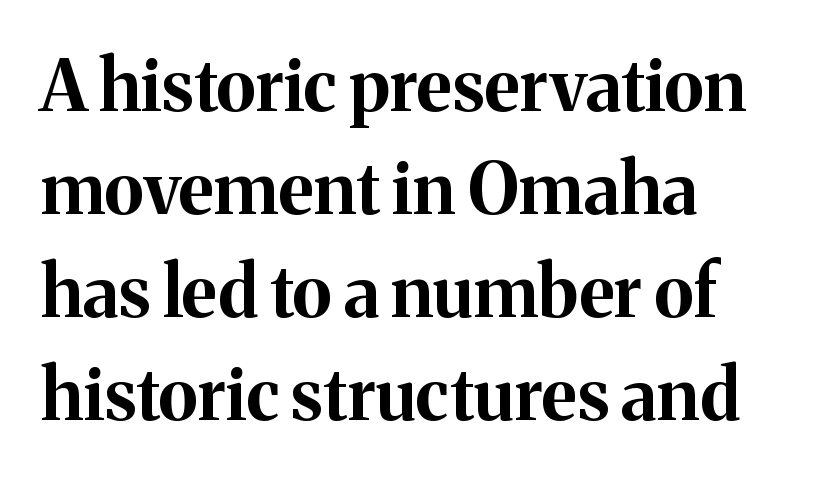
The image shows 71 px bold serif type, upright; set left-aligned, normal line spacing (1.45x), normal letter spacing, not underlined; medium stroke contrast and a medium x-height.
